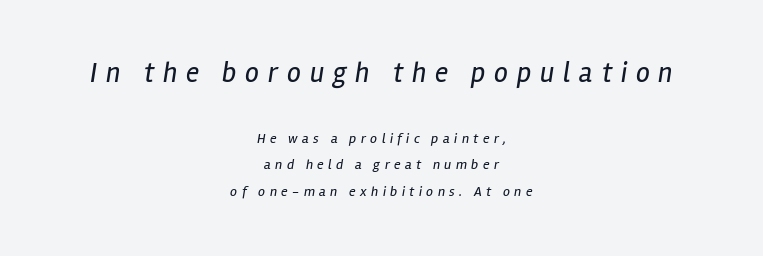
Proportional: the letters do not fall into vertical columns. Is the type slanted? Yes — the strokes lean at a clear angle. How are the letters spaced? Widely, with obvious added tracking. Words float on clear page, feet unadorned.
